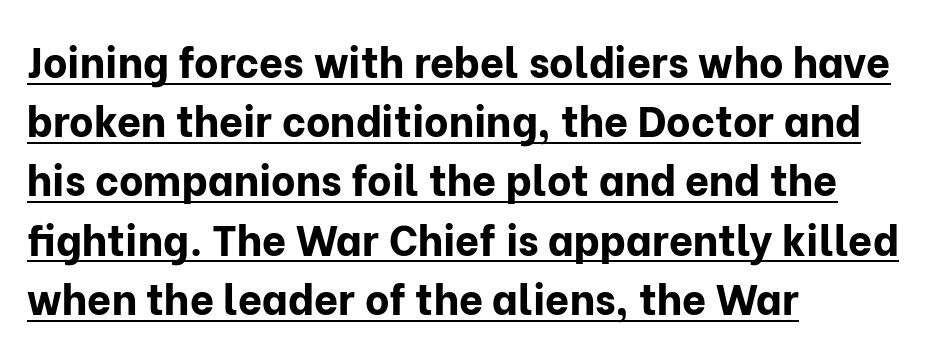
Varying glyph widths throughout — classic text-font behaviour. Letterform terminals end flat and unadorned throughout the passage. A typesetter would mark this as roman, not italic. Casual observation: everything's shoved over to the left. Quick note: interline space is typical. There is no visible air inserted between adjacent glyphs.
